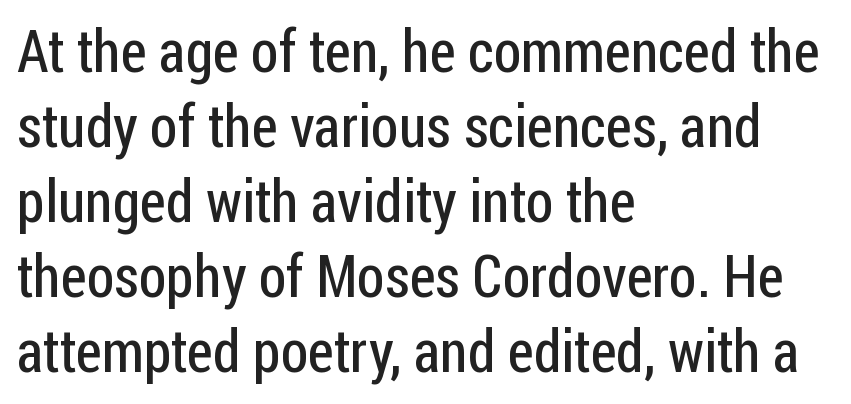
The image shows 59 px regular-weight, condensed sans-serif type, upright; set left-aligned, normal line spacing (1.27x), normal letter spacing, not underlined; low stroke contrast and a medium x-height.
